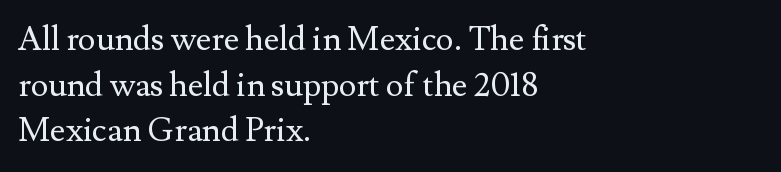
Whoever set this chose a conventional vertical rhythm. The paragraph shown leans on its left margin. The rendering shows small feet on the letterforms — a serif design. Do the characters align in a grid? No, the font is proportional. Descenders hang freely into open space.
